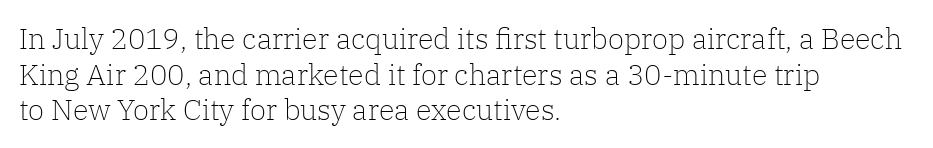
The image shows 29 px light serif type, upright; set left-aligned, line spacing 1.23x, normal letter spacing, not underlined; low stroke contrast and a medium x-height.
